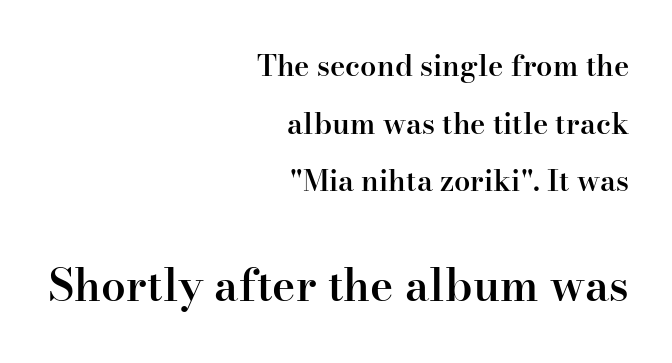
{"serif": "yes", "italic": "no", "bold": "semi", "weight": "semibold", "width": "normal", "stroke_contrast": "high", "x_height": "small", "monospaced": "no", "underline": "no", "align": "right", "line_spacing": "loose", "line_spacing_ratio": 1.99, "letter_spacing": "normal", "letter_spacing_em": 0.0, "larger_block": "second", "size_ratio": 1.52, "glyph_px": 44}
